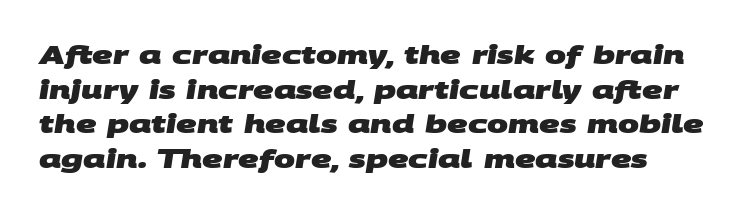
The vertical gap from one line to the next is medium. Nobody drew a line under any word here. The passage shown has conventional tracking throughout. Thick stems and heavy bowls — unmistakably bold.
